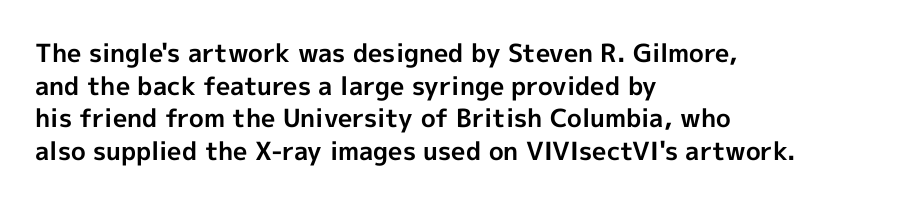
Q: Is the text bold? A: Yes.
Q: Is the text italic (slanted)? A: No, it is upright.
Q: Is the text underlined? A: No.
Q: How is the paragraph aligned? A: Left-aligned.
Q: Is the spacing between letters normal or unusually wide? A: Normal.
Q: Is the spacing between lines tight, normal or loose? A: Normal.
